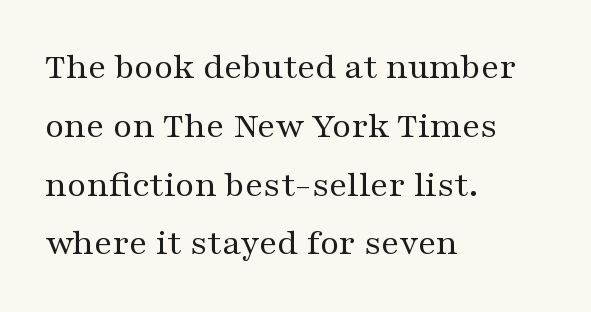
{"serif": "yes", "italic": "no", "bold": "no", "weight": "regular", "width": "wide", "stroke_contrast": "medium", "x_height": "medium", "monospaced": "no", "underline": "no", "align": "left", "line_spacing": "normal", "line_spacing_ratio": 1.59, "letter_spacing": "normal", "letter_spacing_em": 0.0, "glyph_px": 37}
